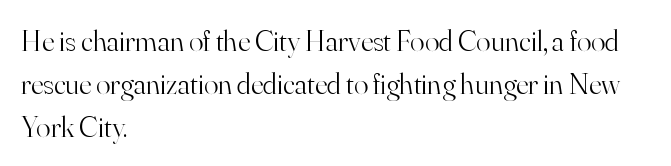
{"serif": "yes", "italic": "no", "bold": "no", "weight": "light", "width": "normal", "stroke_contrast": "high", "x_height": "small", "monospaced": "no", "underline": "no", "align": "left", "line_spacing": "normal", "line_spacing_ratio": 1.43, "letter_spacing": "normal", "letter_spacing_em": 0.0, "glyph_px": 30}
